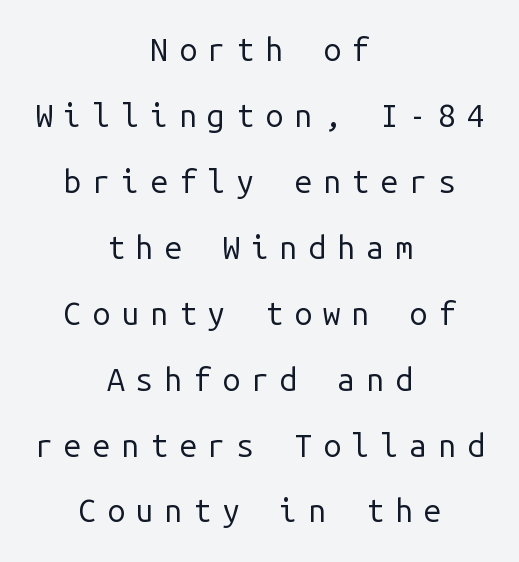
Nope, not italic — everything's standing straight. Unbolded letterforms with no extra heft. The zone under the glyphs is completely vacant. Compared with a flush-left layout, this one balances lines on the center instead. Horizontal bands of white between lines are thick stripes.
